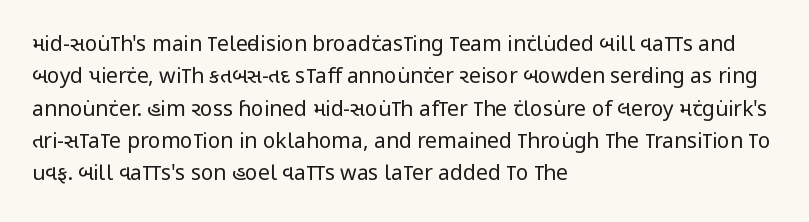
The image shows 21 px text type, upright; set left-aligned, normal line spacing (1.54x), normal letter spacing, not underlined.
